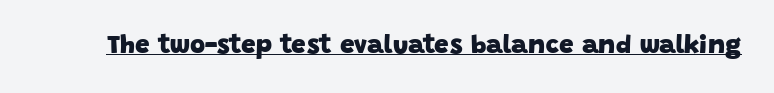
{"bold": "yes", "underline": "yes", "letter_spacing": "normal", "letter_spacing_em": 0.0, "glyph_px": 26}
